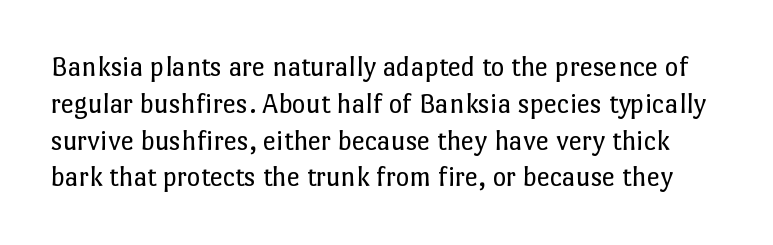
Q: Is the text bold? A: No.
Q: Is the text italic (slanted)? A: No, it is upright.
Q: Is the text underlined? A: No.
Q: Is the spacing between letters normal or unusually wide? A: Normal.
Q: Is the spacing between lines tight, normal or loose? A: Normal.
Q: Width (condensed, normal, or wide)? A: Normal.
Q: Stroke contrast? A: Low.
Q: x-height? A: Medium.
Q: Monospaced? A: No.
